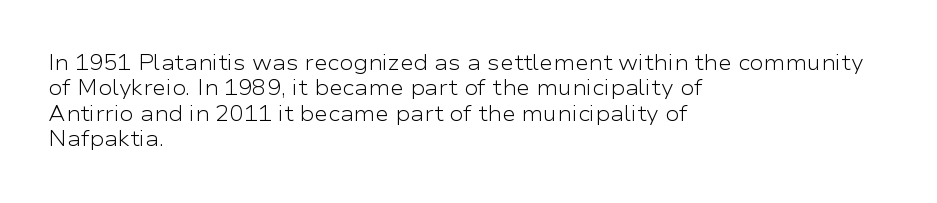
{"italic": "no", "bold": "no", "underline": "no", "align": "left", "line_spacing_ratio": 1.21, "letter_spacing": "normal", "letter_spacing_em": 0.0, "glyph_px": 21}
